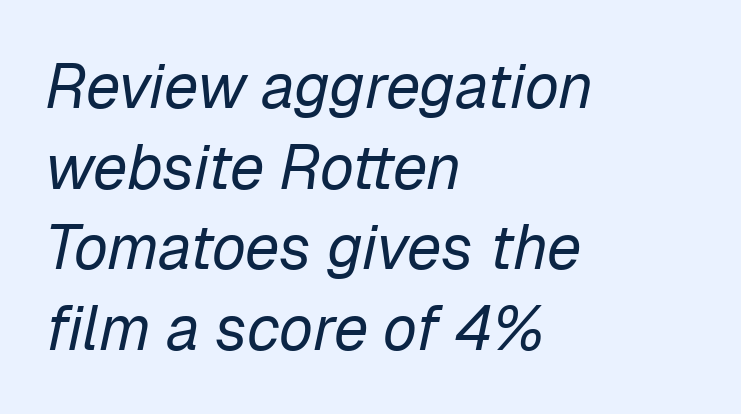
{"italic": "yes", "lean": "right", "slant_degrees": 12, "bold": "no", "weight": "regular", "width": "normal", "stroke_contrast": "low", "x_height": "medium", "monospaced": "no", "underline": "no", "align": "left", "line_spacing": "normal", "line_spacing_ratio": 1.3, "letter_spacing": "normal", "letter_spacing_em": 0.0, "glyph_px": 62}
